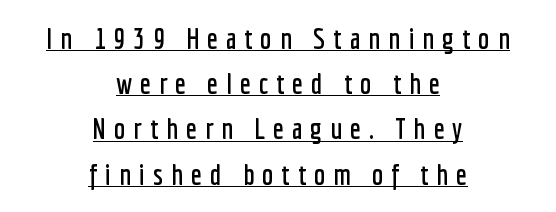
{"serif": "no", "italic": "no", "width": "condensed", "stroke_contrast": "low", "x_height": "medium", "monospaced": "no", "underline": "yes", "align": "center", "line_spacing": "normal", "line_spacing_ratio": 1.56, "letter_spacing": "wide", "letter_spacing_em": 0.27, "glyph_px": 29}
